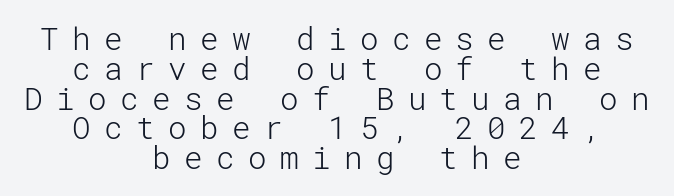
Q: Is the text bold? A: No.
Q: Is the text italic (slanted)? A: No, it is upright.
Q: Is the typeface a serif or a sans-serif typeface? A: Sans-serif.
Q: Is the text underlined? A: No.
Q: How is the paragraph aligned? A: Centered.
Q: Is the spacing between letters normal or unusually wide? A: Unusually wide.
Q: Is the spacing between lines tight, normal or loose? A: Tight.
Q: Width (condensed, normal, or wide)? A: Normal.
Q: Stroke contrast? A: Low.
Q: x-height? A: Medium.
